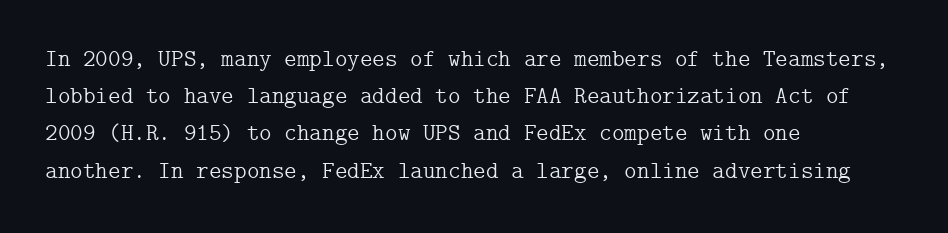
Ordinary non-slanted type is in use. This sample uses plain, unmodified letter spacing. Has an underline been added? It has not. The designer left line spacing at the default. The cut favours lightness, reaching ordinary text weight at its darkest. Layout note: lines flush left.
